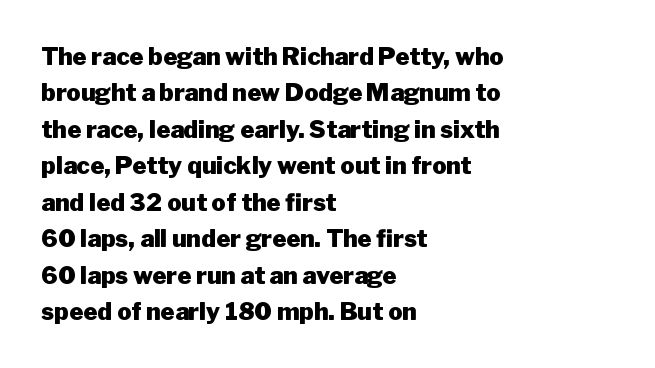
Q: Is the text bold? A: Yes.
Q: Is the text italic (slanted)? A: No, it is upright.
Q: Is the text underlined? A: No.
Q: How is the paragraph aligned? A: Left-aligned.
Q: Is the spacing between letters normal or unusually wide? A: Normal.
Q: Is the spacing between lines tight, normal or loose? A: Normal.
